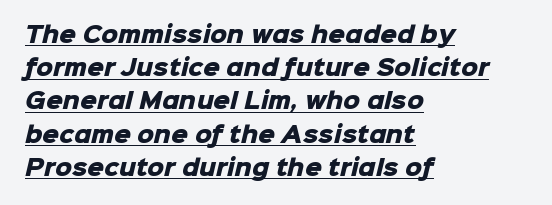
The image shows 21 px bold type; set left-aligned, normal line spacing (1.58x), normal letter spacing, underlined.
